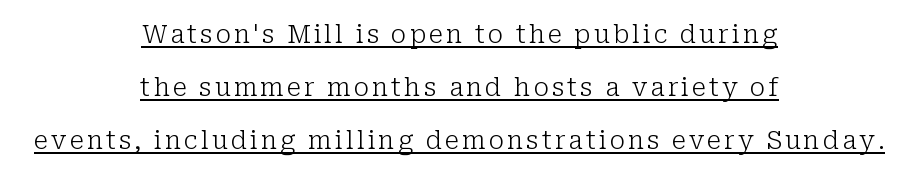
{"italic": "no", "bold": "no", "underline": "yes", "align": "center", "line_spacing": "loose", "line_spacing_ratio": 2.13, "glyph_px": 25}
